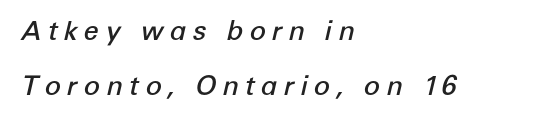
Q: Is the text bold? A: Semi-bold.
Q: Is the text italic (slanted)? A: Yes, it leans right by about 12 degrees.
Q: Is the text underlined? A: No.
Q: How is the paragraph aligned? A: Left-aligned.
Q: Is the spacing between letters normal or unusually wide? A: Unusually wide.
Q: Is the spacing between lines tight, normal or loose? A: Loose.
